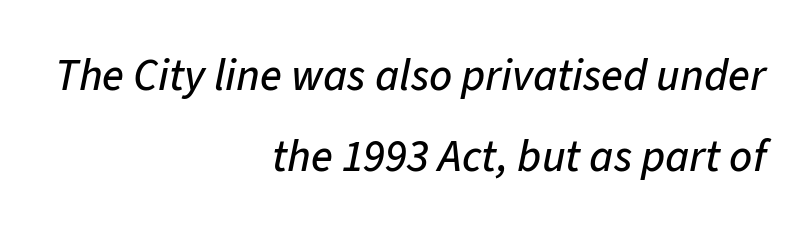
{"italic": "yes", "lean": "right", "slant_degrees": 11, "width": "normal", "stroke_contrast": "low", "x_height": "medium", "monospaced": "no", "underline": "no", "align": "right", "line_spacing_ratio": 1.8, "letter_spacing": "normal", "letter_spacing_em": 0.0, "glyph_px": 45}
